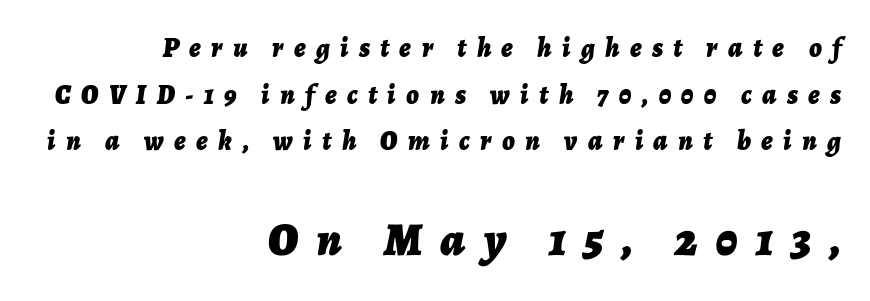
Q: Is the text bold? A: Yes.
Q: Is the text italic (slanted)? A: Yes, it leans right by about 7 degrees.
Q: Is the text underlined? A: No.
Q: How is the paragraph aligned? A: Right-aligned.
Q: Is the spacing between letters normal or unusually wide? A: Unusually wide.
Q: Which block of text is set in a larger size, the first (top) or the second (bottom)? A: The second (bottom) one.
Q: Width (condensed, normal, or wide)? A: Normal.
Q: Stroke contrast? A: Low.
Q: x-height? A: Medium.
Q: Monospaced? A: No.
